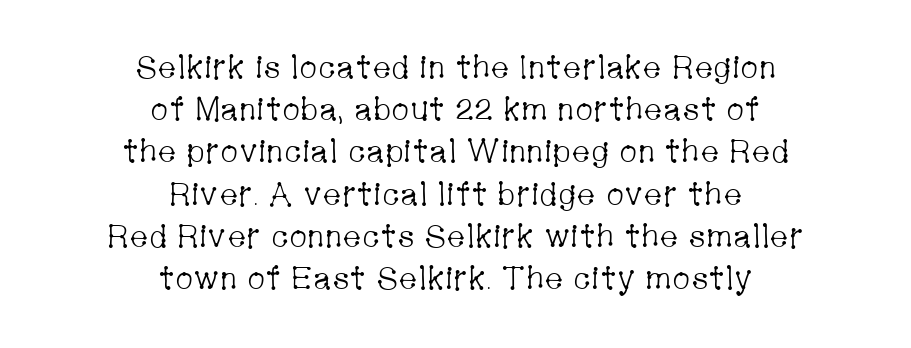
Q: Is the text bold? A: No.
Q: Is the text italic (slanted)? A: No, it is upright.
Q: Is the typeface a serif or a sans-serif typeface? A: Serif.
Q: Is the text underlined? A: No.
Q: How is the paragraph aligned? A: Centered.
Q: Is the spacing between letters normal or unusually wide? A: Normal.
Q: Is the spacing between lines tight, normal or loose? A: Normal.
Q: Width (condensed, normal, or wide)? A: Condensed.
Q: Stroke contrast? A: Low.
Q: x-height? A: Medium.
Q: Monospaced? A: No.
